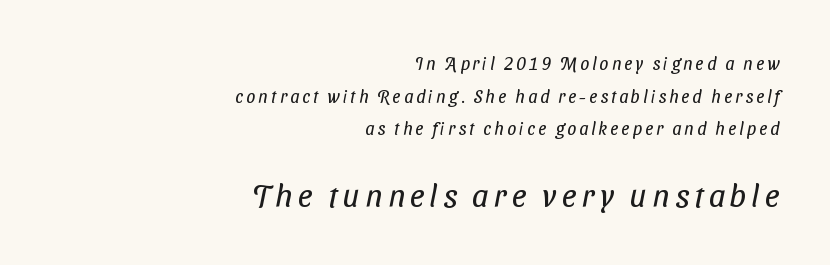
The strokes are not fattened; the text isn't bold. Font category for this specimen: sans-serif. Which of the two is more prominent by size? The second, at the bottom. Every row of glyphs terminates at an identical x-position on the right. Is this a fixed-width face? No — the glyphs have proportional, varying widths. The space directly below the letters is spotless.
